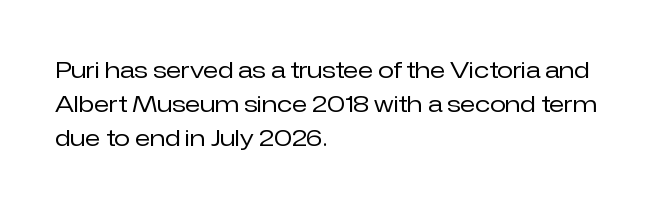
{"italic": "no", "bold": "no", "underline": "no", "align": "left", "line_spacing": "normal", "line_spacing_ratio": 1.48, "letter_spacing": "normal", "letter_spacing_em": 0.0, "glyph_px": 23}
